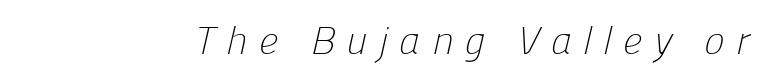
{"serif": "no", "bold": "no", "weight": "light", "width": "normal", "stroke_contrast": "low", "x_height": "medium", "monospaced": "no", "underline": "no", "letter_spacing": "wide", "letter_spacing_em": 0.29, "glyph_px": 39}
